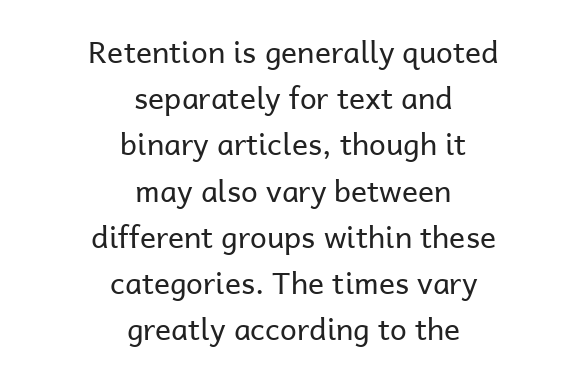
The image shows 30 px regular-weight sans-serif type, upright; set centered, normal line spacing (1.54x), normal letter spacing, not underlined; low stroke contrast and a medium x-height.
